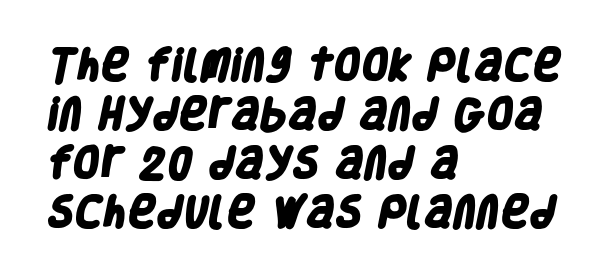
{"serif": "no", "bold": "yes", "weight": "heavy", "width": "condensed", "stroke_contrast": "low", "x_height": "large", "monospaced": "no", "underline": "no", "align": "left", "line_spacing": "normal", "line_spacing_ratio": 1.4, "letter_spacing": "normal", "letter_spacing_em": 0.0, "glyph_px": 35}
